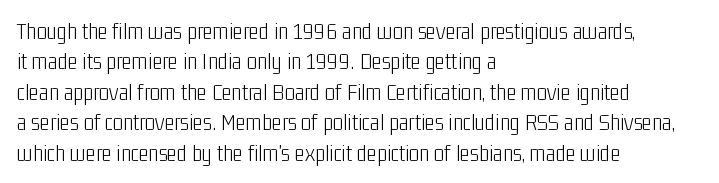
The type sits square on the baseline with zero lean. Only glyphs here, with clear space below each row. This sample is left-justified, so line endings fall wherever the words run out. Nothing unusual about the tracking: characters are spaced as the font intends. No extra ink here — the face is not bold.
